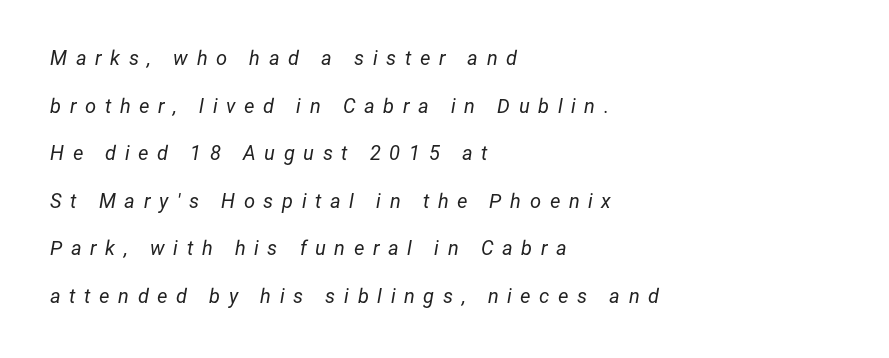
Think standard paragraph weight, or any step lighter than that. This block would shrink considerably if given ordinary leading; it's expanded now. Caption: multi-line text, flush left, ragged right. A bare baseline throughout the passage. The letterforms stand isolated, each surrounded by extra space.
